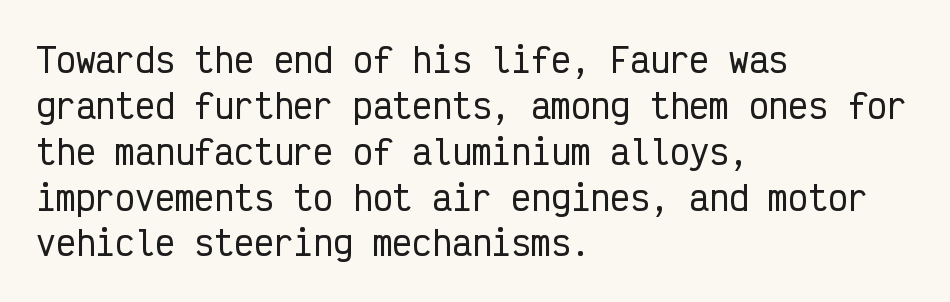
The image shows 33 px condensed sans-serif type, upright, monospaced; set left-aligned, normal line spacing (1.39x), normal letter spacing, not underlined; low stroke contrast and a medium x-height.
